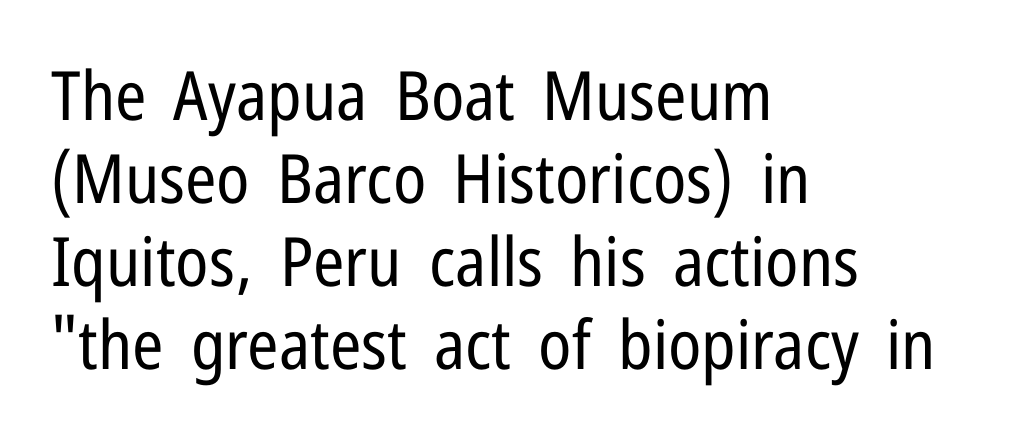
The image shows 68 px regular-weight, condensed sans-serif type, upright; set left-aligned, line spacing 1.22x, normal letter spacing, not underlined; low stroke contrast and a medium x-height.
